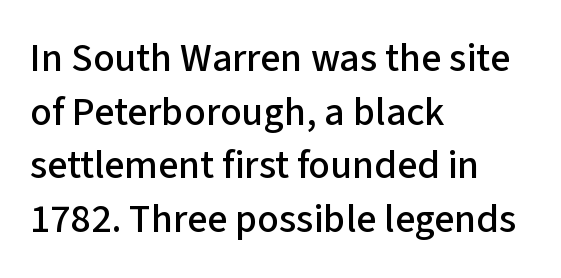
Whoever set this chose a conventional vertical rhythm. A typesetter would mark this as roman, not italic. Anything drawn beneath the words? Only blank space. Grotesque or geometric, the face here clearly has no serifs.
